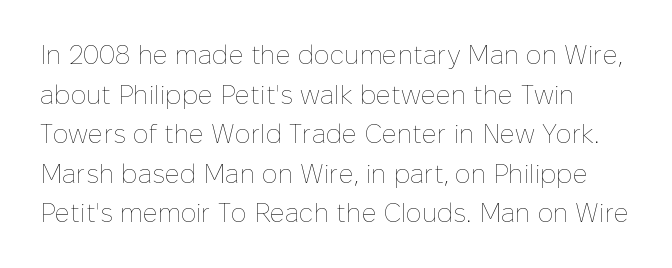
The image shows 26 px text type, upright; set normal line spacing (1.52x), normal letter spacing, not underlined.
